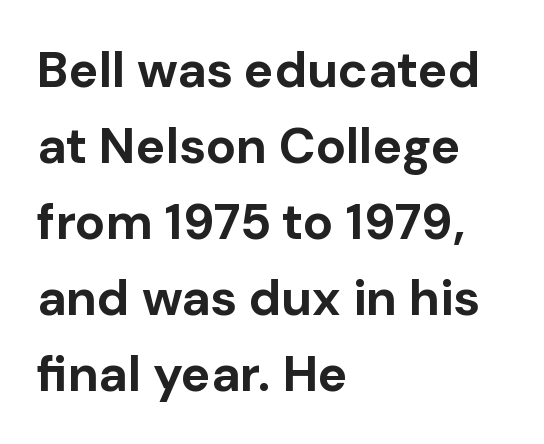
Q: Is the text bold? A: Yes.
Q: Is the text italic (slanted)? A: No, it is upright.
Q: Is the typeface a serif or a sans-serif typeface? A: Sans-serif.
Q: Is the text underlined? A: No.
Q: How is the paragraph aligned? A: Left-aligned.
Q: Is the spacing between letters normal or unusually wide? A: Normal.
Q: Is the spacing between lines tight, normal or loose? A: Normal.
Q: Width (condensed, normal, or wide)? A: Normal.
Q: Stroke contrast? A: Low.
Q: x-height? A: Medium.
Q: Monospaced? A: No.
